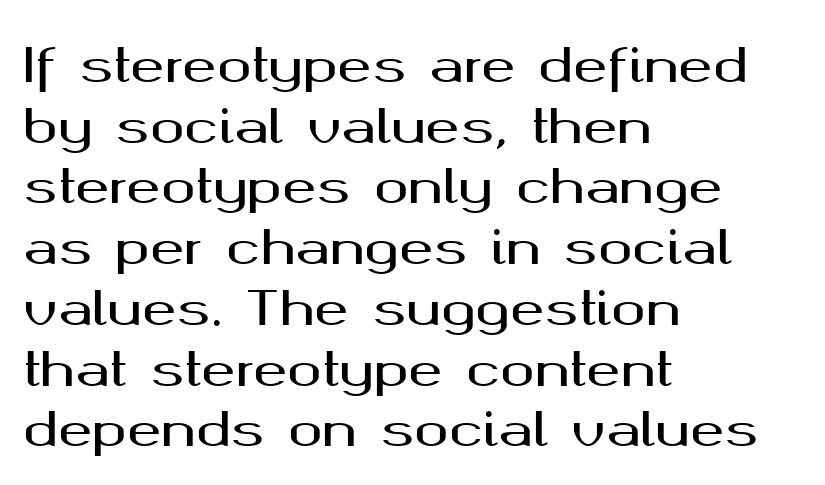
{"serif": "no", "italic": "no", "width": "wide", "stroke_contrast": "medium", "x_height": "medium", "monospaced": "no", "underline": "no", "align": "left", "line_spacing": "normal", "line_spacing_ratio": 1.32, "letter_spacing": "normal", "letter_spacing_em": 0.0, "glyph_px": 46}
